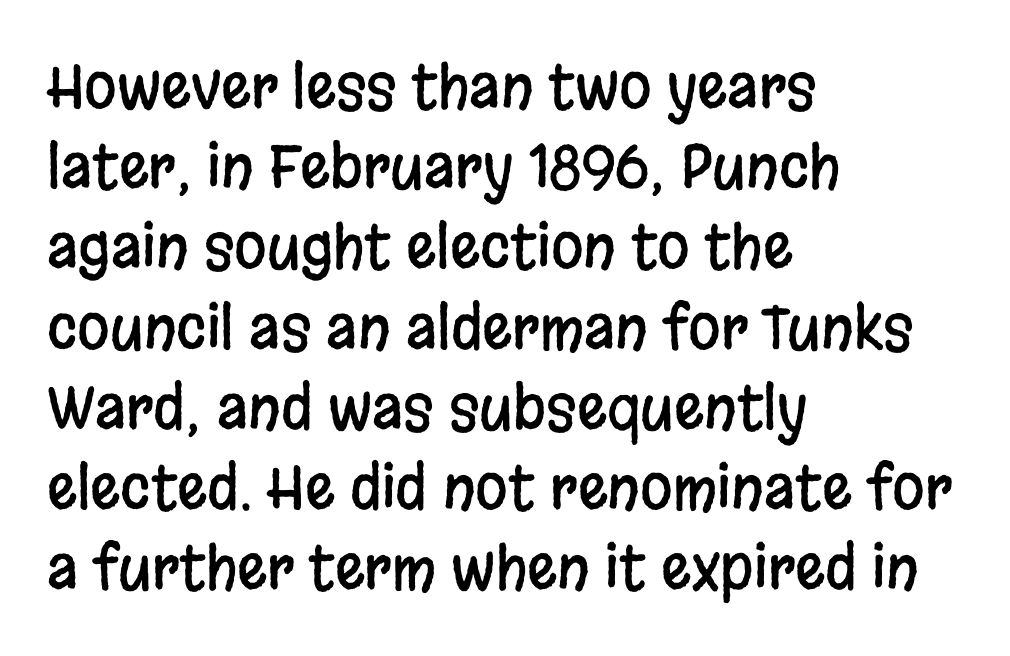
{"serif": "no", "italic": "no", "width": "condensed", "stroke_contrast": "low", "x_height": "large", "monospaced": "no", "underline": "no", "align": "left", "line_spacing": "normal", "line_spacing_ratio": 1.36, "letter_spacing": "normal", "letter_spacing_em": 0.0, "glyph_px": 59}
